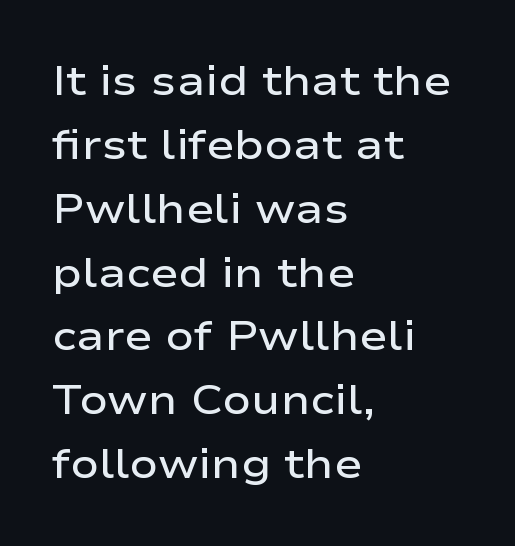
Q: Is the text bold? A: Semi-bold.
Q: Is the text italic (slanted)? A: No, it is upright.
Q: Is the typeface a serif or a sans-serif typeface? A: Sans-serif.
Q: Is the text underlined? A: No.
Q: How is the paragraph aligned? A: Left-aligned.
Q: Is the spacing between letters normal or unusually wide? A: Normal.
Q: Is the spacing between lines tight, normal or loose? A: Normal.
Q: Width (condensed, normal, or wide)? A: Wide.
Q: Stroke contrast? A: Low.
Q: x-height? A: Medium.
Q: Monospaced? A: No.
